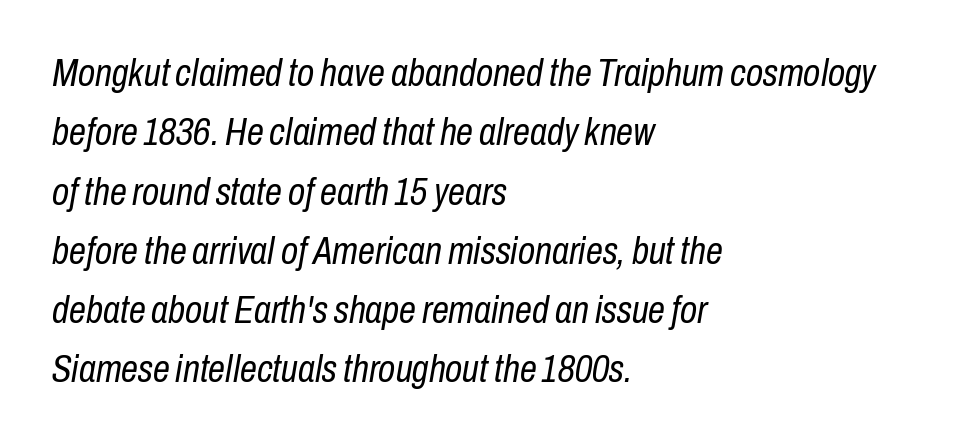
{"italic": "yes", "lean": "right", "slant_degrees": 10, "bold": "no", "weight": "regular", "width": "condensed", "stroke_contrast": "low", "x_height": "medium", "monospaced": "no", "underline": "no", "align": "left", "line_spacing": "normal", "line_spacing_ratio": 1.56, "letter_spacing": "normal", "letter_spacing_em": 0.0, "glyph_px": 38}
